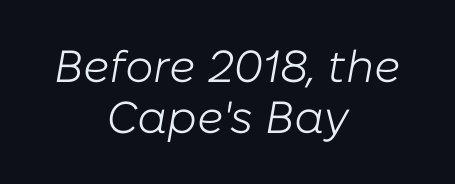
What stands out about the letter spacing? Nothing — it is the standard amount. Bare-footed words on every line. These lines are rendered in a variable-pitch font. Layout note: lines centered.
